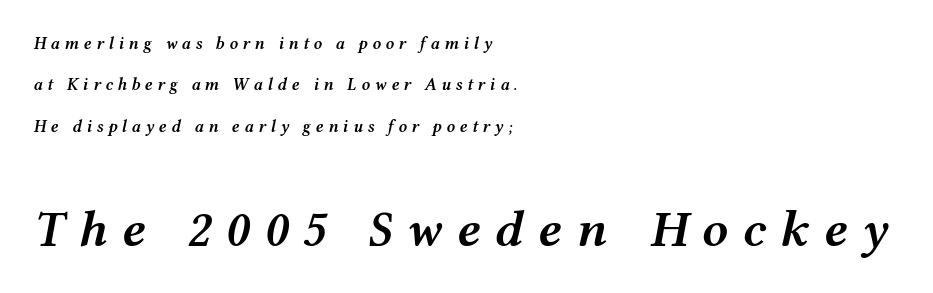
Q: Is the text bold? A: Semi-bold.
Q: Is the text italic (slanted)? A: Yes, it leans right by about 12 degrees.
Q: Is the text underlined? A: No.
Q: How is the paragraph aligned? A: Left-aligned.
Q: Is the spacing between letters normal or unusually wide? A: Unusually wide.
Q: Is the spacing between lines tight, normal or loose? A: Loose.
Q: Which block of text is set in a larger size, the first (top) or the second (bottom)? A: The second (bottom) one.
Q: Width (condensed, normal, or wide)? A: Wide.
Q: Stroke contrast? A: Medium.
Q: x-height? A: Medium.
Q: Monospaced? A: No.
